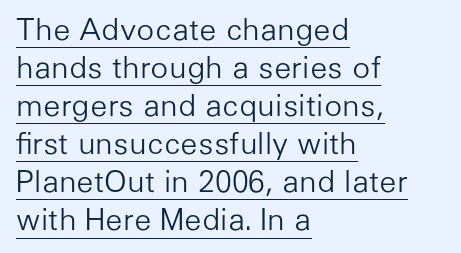
The image shows 30 px light sans-serif type, upright; set left-aligned, normal line spacing (1.27x), normal letter spacing, underlined; low stroke contrast and a medium x-height.
